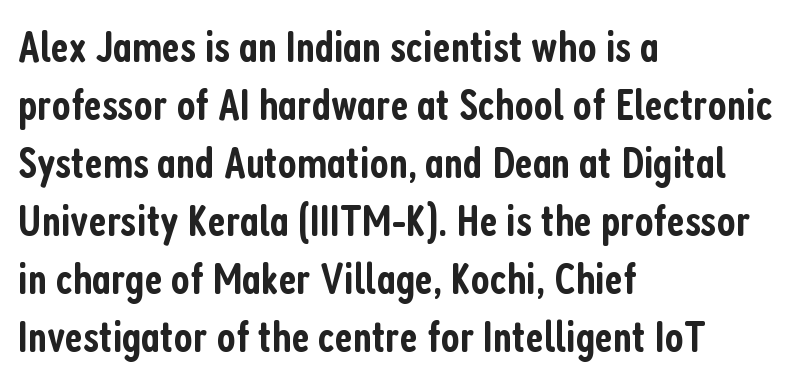
Q: Is the text bold? A: Semi-bold.
Q: Is the text italic (slanted)? A: No, it is upright.
Q: Is the typeface a serif or a sans-serif typeface? A: Sans-serif.
Q: Is the text underlined? A: No.
Q: How is the paragraph aligned? A: Left-aligned.
Q: Is the spacing between letters normal or unusually wide? A: Normal.
Q: Is the spacing between lines tight, normal or loose? A: Normal.
Q: Width (condensed, normal, or wide)? A: Condensed.
Q: Stroke contrast? A: Low.
Q: x-height? A: Medium.
Q: Monospaced? A: No.
